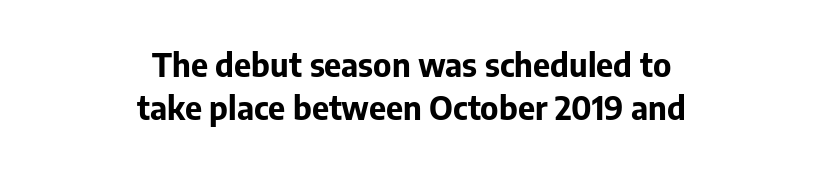
Q: Is the text bold? A: Yes.
Q: Is the text italic (slanted)? A: No, it is upright.
Q: Is the typeface a serif or a sans-serif typeface? A: Sans-serif.
Q: Is the text underlined? A: No.
Q: How is the paragraph aligned? A: Centered.
Q: Is the spacing between letters normal or unusually wide? A: Normal.
Q: Is the spacing between lines tight, normal or loose? A: Normal.
Q: Width (condensed, normal, or wide)? A: Normal.
Q: Stroke contrast? A: Low.
Q: x-height? A: Medium.
Q: Monospaced? A: No.
